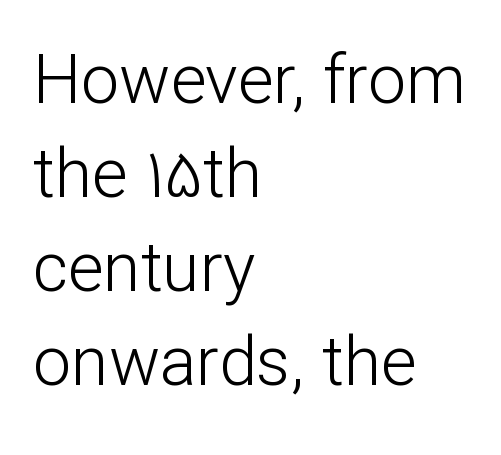
Q: Is the text bold? A: No.
Q: Is the text italic (slanted)? A: No, it is upright.
Q: Is the typeface a serif or a sans-serif typeface? A: Sans-serif.
Q: Is the text underlined? A: No.
Q: How is the paragraph aligned? A: Left-aligned.
Q: Is the spacing between letters normal or unusually wide? A: Normal.
Q: Is the spacing between lines tight, normal or loose? A: Normal.
Q: Width (condensed, normal, or wide)? A: Normal.
Q: Stroke contrast? A: Low.
Q: x-height? A: Medium.
Q: Monospaced? A: No.
